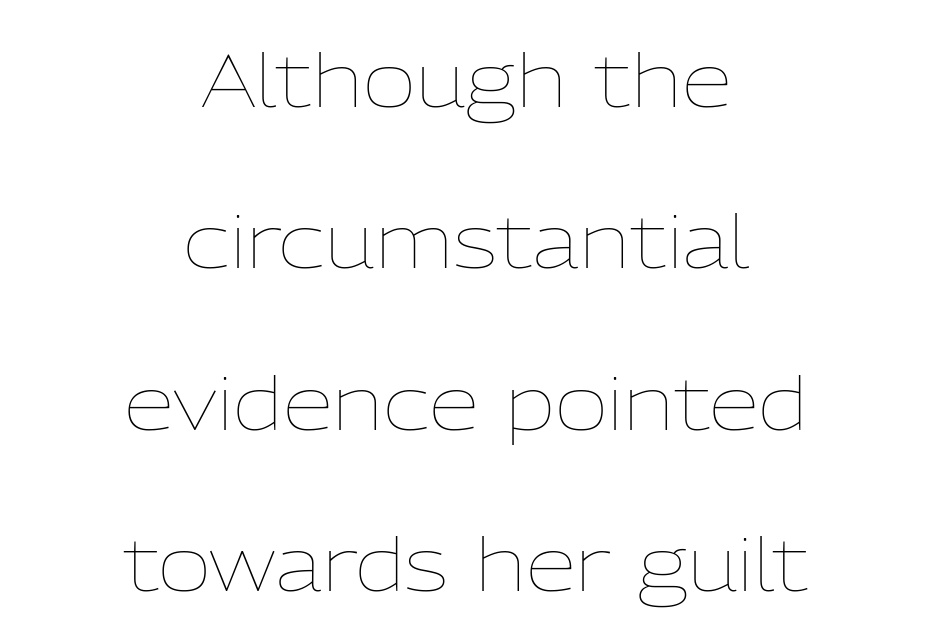
Ordinary non-slanted type is in use. These lines are rendered in a variable-pitch font. A light-to-regular cut is what we see here. The gaps between neighbouring characters are ordinary and unremarkable. Short and long lines alike share a common midpoint. Only glyphs here, with clear space below each row.
